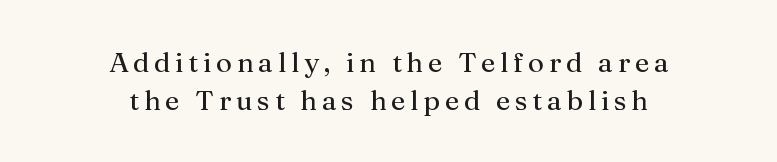
Q: Is the text bold? A: No.
Q: Is the text italic (slanted)? A: No, it is upright.
Q: Is the typeface a serif or a sans-serif typeface? A: Serif.
Q: Is the text underlined? A: No.
Q: How is the paragraph aligned? A: Centered.
Q: Is the spacing between lines tight, normal or loose? A: Normal.
Q: Width (condensed, normal, or wide)? A: Normal.
Q: Stroke contrast? A: Medium.
Q: x-height? A: Medium.
Q: Monospaced? A: No.
